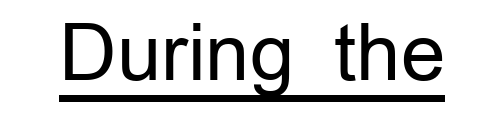
The image shows 78 px regular-weight sans-serif type, upright; set normal letter spacing, underlined; low stroke contrast and a medium x-height.
